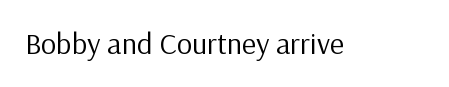
Nope, not italic — everything's standing straight. No letter is thick-stroked: the sample isn't bold. Plain, unruled lines of type. I'd call this a sans setting — the letters go barefoot. Here the designer chose a conventional face with non-uniform glyph widths. The tracking reads as untouched default to a designer's eye.
